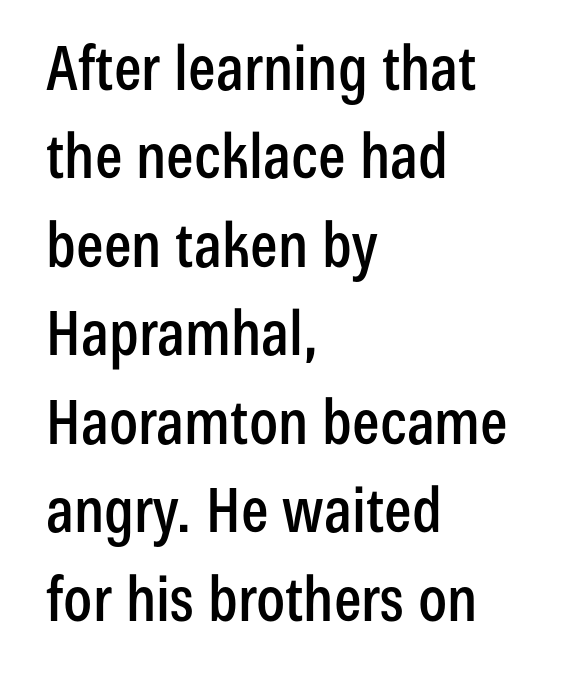
The image shows 61 px condensed sans-serif type, upright; set left-aligned, normal line spacing (1.45x), normal letter spacing, not underlined; low stroke contrast and a medium x-height.
